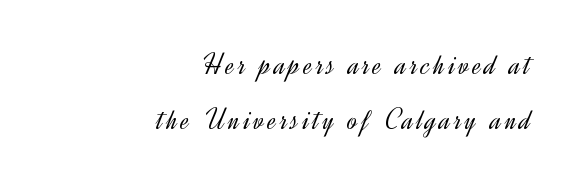
Q: Is the text bold? A: No.
Q: Is the text italic (slanted)? A: Yes.
Q: Is the typeface a serif or a sans-serif typeface? A: Sans-serif.
Q: Is the text underlined? A: No.
Q: How is the paragraph aligned? A: Right-aligned.
Q: Width (condensed, normal, or wide)? A: Normal.
Q: x-height? A: Small.
Q: Monospaced? A: No.
